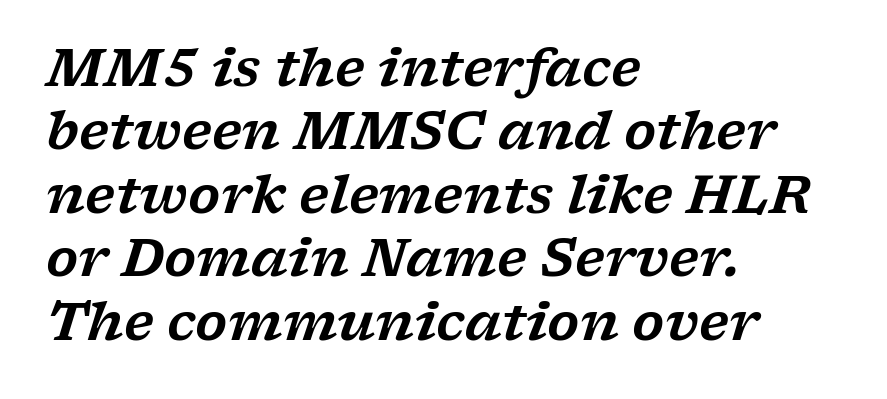
Q: Is the text italic (slanted)? A: Yes, it leans right by about 17 degrees.
Q: Is the typeface a serif or a sans-serif typeface? A: Serif.
Q: Is the text underlined? A: No.
Q: How is the paragraph aligned? A: Left-aligned.
Q: Is the spacing between letters normal or unusually wide? A: Normal.
Q: Width (condensed, normal, or wide)? A: Wide.
Q: Stroke contrast? A: Low.
Q: x-height? A: Medium.
Q: Monospaced? A: No.
